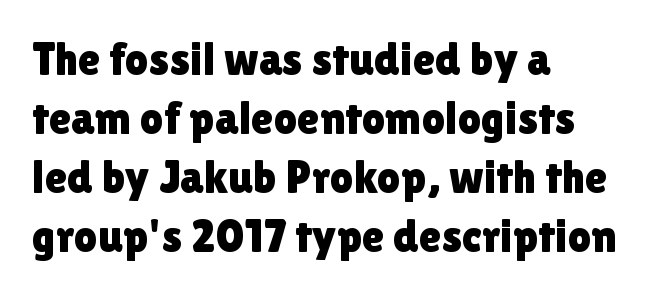
Q: Is the text italic (slanted)? A: No, it is upright.
Q: Is the typeface a serif or a sans-serif typeface? A: Sans-serif.
Q: Is the text underlined? A: No.
Q: How is the paragraph aligned? A: Left-aligned.
Q: Is the spacing between letters normal or unusually wide? A: Normal.
Q: Is the spacing between lines tight, normal or loose? A: Normal.
Q: Width (condensed, normal, or wide)? A: Normal.
Q: x-height? A: Medium.
Q: Monospaced? A: No.
